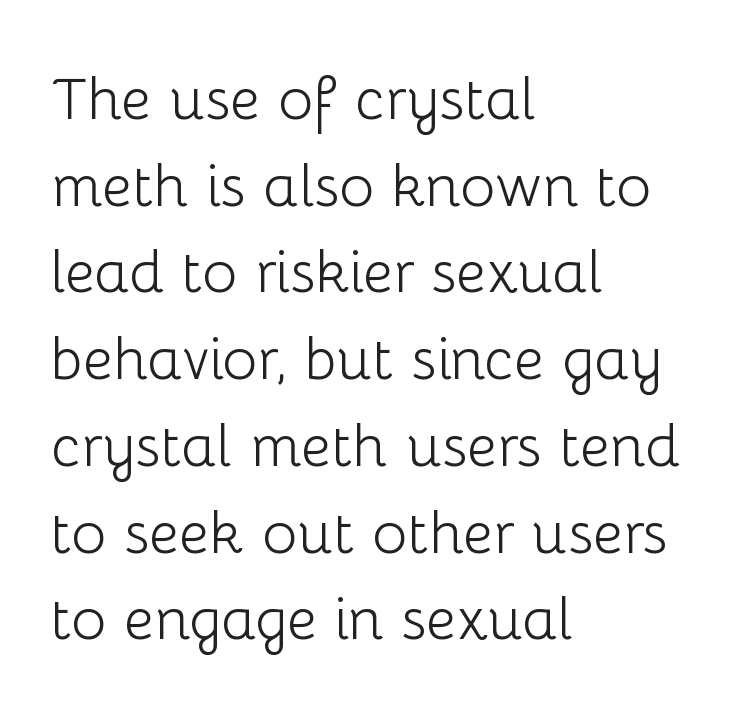
Short and long lines alike share a common starting point at left. Letterform terminals end flat and unadorned throughout the passage. Varying glyph widths throughout — classic text-font behaviour. This sample uses plain, unmodified letter spacing. Posture: straight, roman, zero tilt. Whoever set this chose a conventional vertical rhythm.
